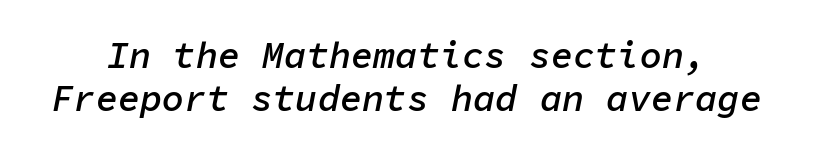
The passage shown has conventional tracking throughout. Rule under the text: the space is simply empty. Every character here occupies the same horizontal width, giving the sample a typewriter-like rhythm. Notice how the stems are inclined rather than vertical — that's the hallmark of italics.
